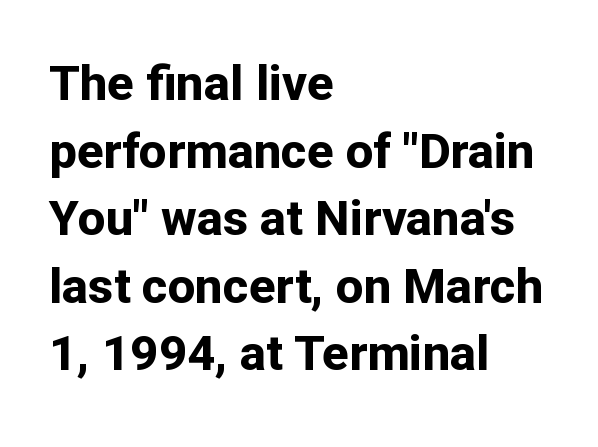
Only glyphs here, with clear space below each row. A typesetter would label this face a sans. This sample uses an upright cut, with every glyph sitting square on the baseline. Inter-character spacing is left at the font's built-in metrics.
